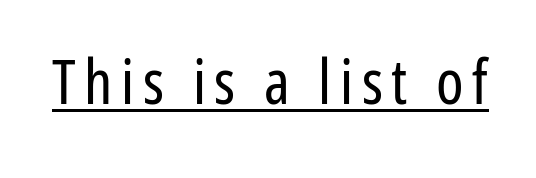
Is this a heavy cut? Hardly; it is regular or lighter. Is this a sans? Yes — the strokes have no serifs. Think of a printed novel: that variable character pitch is what you see here. The lettering holds an erect, upright posture throughout.
